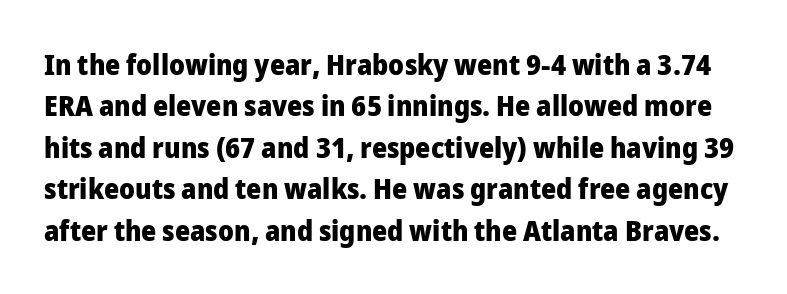
These lines sit exactly where default settings would place them. Designer's note — italics off, roman on. This rendering features lettering with no underline. The glyphs in this specimen are sans serif. Think of a printed novel: that variable character pitch is what you see here.
